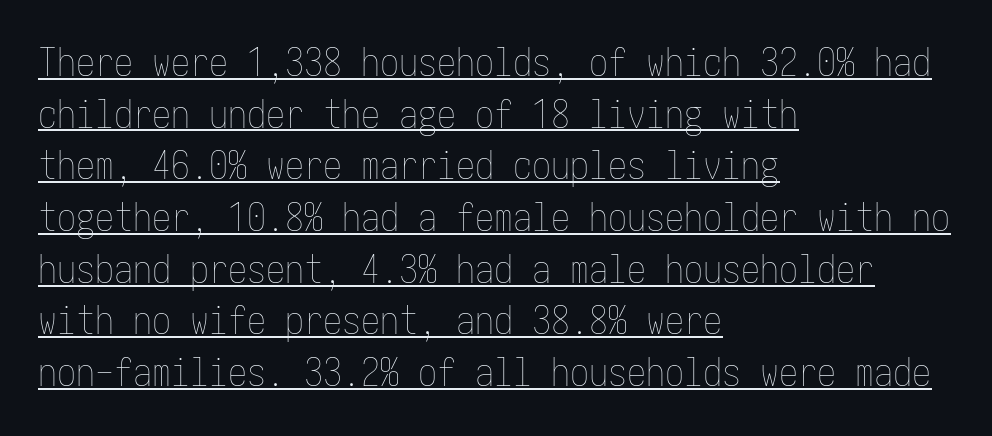
The image shows 38 px thin, condensed type, upright; set left-aligned, normal line spacing (1.36x), normal letter spacing, underlined; low stroke contrast and a medium x-height.
